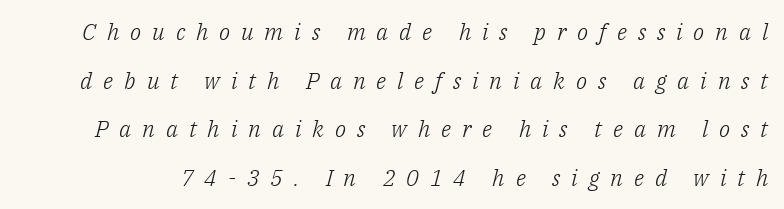
Does the leading feel generous? Absolutely, it's lavish. In terms of posture, this sample is oblique. Compared with a typical body face, this is equally light or lighter still. Tracking here is generous; glyphs stand well apart from one another.
